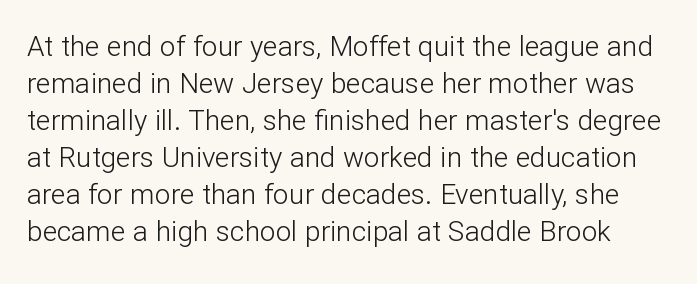
{"serif": "no", "italic": "no", "bold": "no", "weight": "light", "width": "normal", "stroke_contrast": "low", "x_height": "medium", "monospaced": "no", "underline": "no", "line_spacing": "normal", "line_spacing_ratio": 1.32, "letter_spacing": "normal", "letter_spacing_em": 0.0, "glyph_px": 28}
